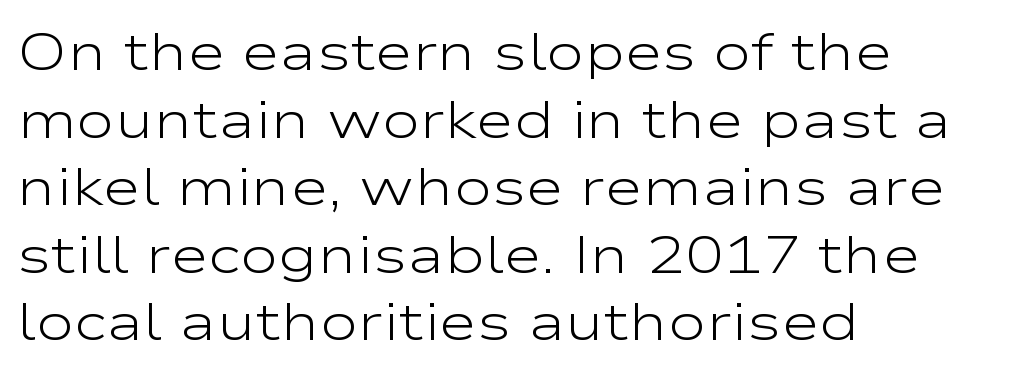
The image shows 52 px light, wide sans-serif type, upright; set left-aligned, normal line spacing (1.3x), normal letter spacing, not underlined; low stroke contrast and a medium x-height.
